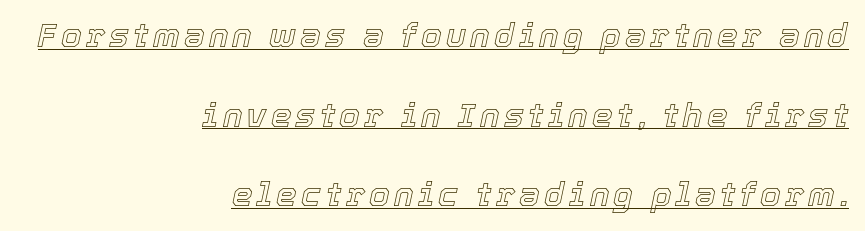
{"italic": "yes", "lean": "right", "slant_degrees": 12, "width": "normal", "x_height": "medium", "monospaced": "no", "underline": "yes", "align": "right", "line_spacing": "loose", "line_spacing_ratio": 2.41, "glyph_px": 33}
